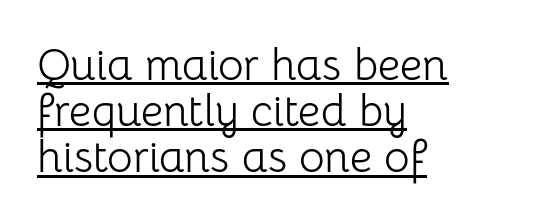
Q: Is the text bold? A: No.
Q: Is the text italic (slanted)? A: No, it is upright.
Q: Is the typeface a serif or a sans-serif typeface? A: Sans-serif.
Q: Is the text underlined? A: Yes.
Q: How is the paragraph aligned? A: Left-aligned.
Q: Is the spacing between letters normal or unusually wide? A: Normal.
Q: Is the spacing between lines tight, normal or loose? A: Tight.
Q: Width (condensed, normal, or wide)? A: Normal.
Q: Stroke contrast? A: Low.
Q: x-height? A: Medium.
Q: Monospaced? A: No.
